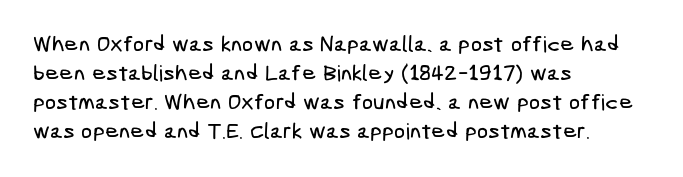
{"underline": "no", "align": "left", "line_spacing": "normal", "line_spacing_ratio": 1.32, "letter_spacing": "normal", "letter_spacing_em": 0.0, "glyph_px": 22}
